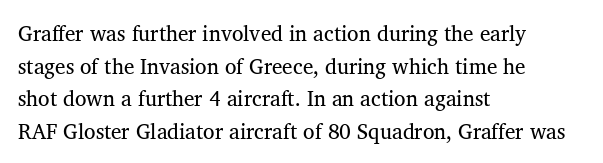
Q: Is the text italic (slanted)? A: No, it is upright.
Q: Is the text underlined? A: No.
Q: How is the paragraph aligned? A: Left-aligned.
Q: Is the spacing between letters normal or unusually wide? A: Normal.
Q: Is the spacing between lines tight, normal or loose? A: Normal.
